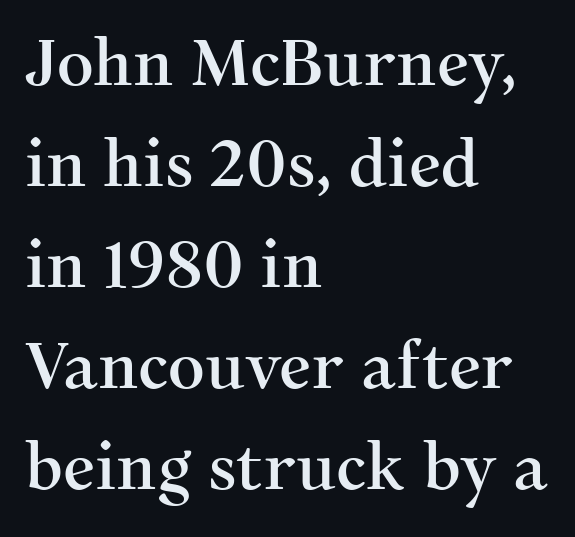
Q: Is the text italic (slanted)? A: No, it is upright.
Q: Is the typeface a serif or a sans-serif typeface? A: Serif.
Q: Is the text underlined? A: No.
Q: How is the paragraph aligned? A: Left-aligned.
Q: Is the spacing between letters normal or unusually wide? A: Normal.
Q: Is the spacing between lines tight, normal or loose? A: Normal.
Q: Width (condensed, normal, or wide)? A: Normal.
Q: Stroke contrast? A: Medium.
Q: x-height? A: Medium.
Q: Monospaced? A: No.
